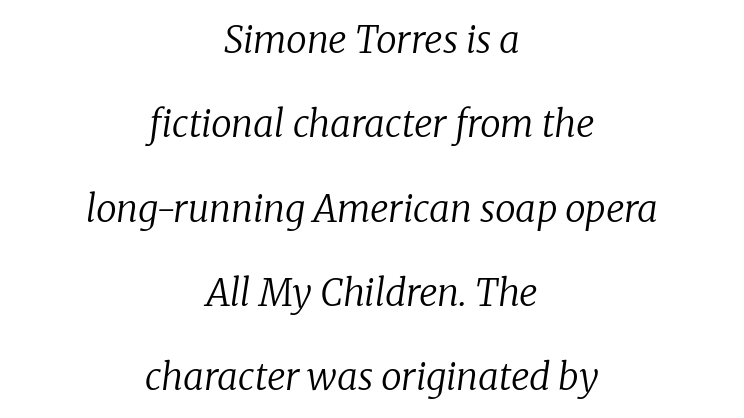
{"serif": "yes", "italic": "yes", "lean": "right", "slant_degrees": 8, "bold": "no", "weight": "regular", "width": "normal", "stroke_contrast": "low", "x_height": "medium", "monospaced": "no", "underline": "no", "align": "center", "line_spacing": "loose", "line_spacing_ratio": 2.28, "letter_spacing": "normal", "letter_spacing_em": 0.0, "glyph_px": 37}
